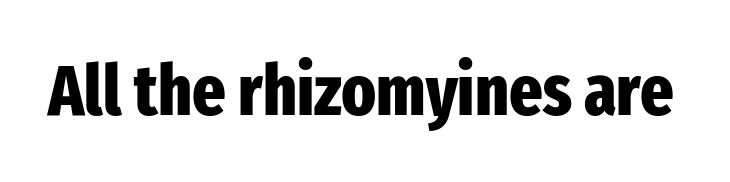
This sample has the flowing, uneven cadence of proportional lettering. Honestly, the letter spacing is just normal — you wouldn't notice it. Beneath every word, the page is bare. Nothing sits at the stroke ends, so this counts as sans-serif. Every stem runs plumb, perpendicular to the baseline. Does the weight exceed regular? Yes, all the way to bold.
